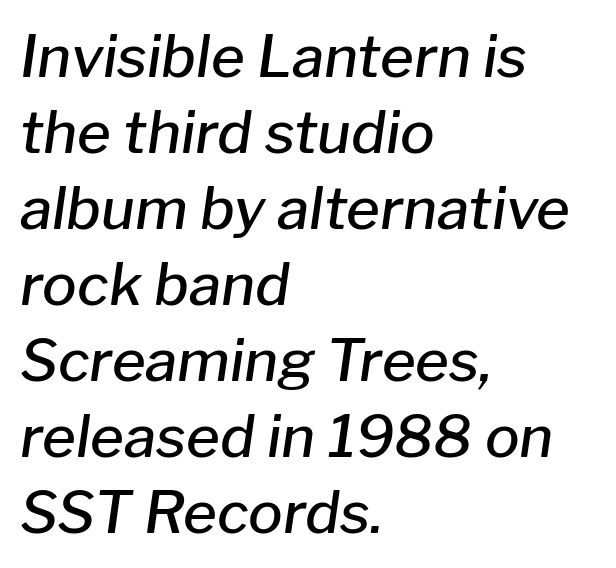
{"italic": "yes", "lean": "right", "slant_degrees": 8, "bold": "semi", "weight": "semibold", "width": "normal", "stroke_contrast": "low", "x_height": "medium", "monospaced": "no", "underline": "no", "align": "left", "line_spacing": "normal", "line_spacing_ratio": 1.31, "letter_spacing": "normal", "letter_spacing_em": 0.0, "glyph_px": 58}
